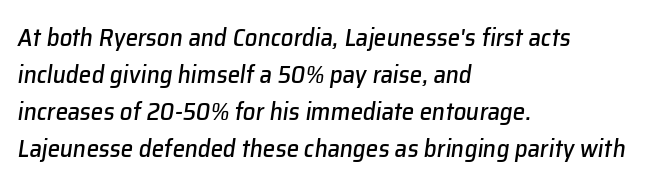
The rendering keeps characters at their native spacing. A classic flush-left, rag-right setting is used for this passage. Letters rest on an invisible, unmarked baseline. The rendering uses a moderate line-height, typical for paragraphs. The whole block is typeset with a tilt.
